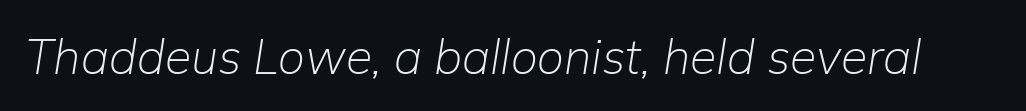
Character widths vary here, with narrow letters taking less room than wide ones. The passage shown leans; its letterforms are oblique. No extra ink here — the face is not bold. Words float on clear page, feet unadorned.
